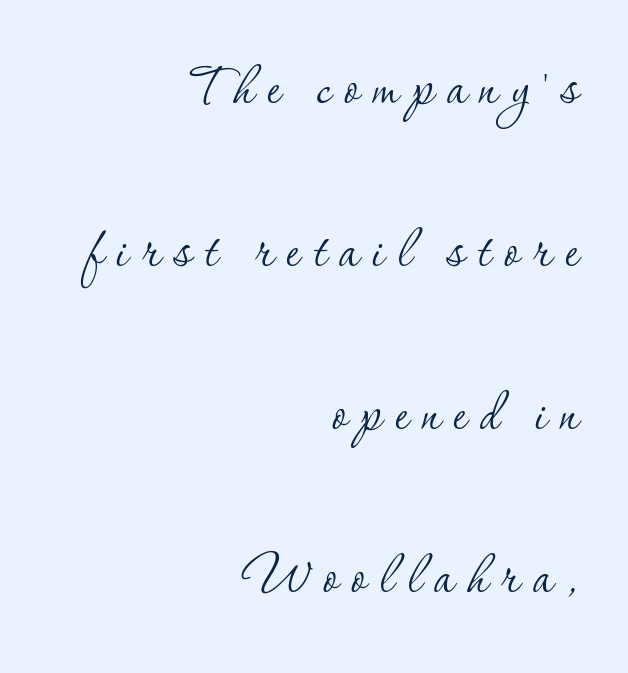
{"serif": "yes", "bold": "no", "weight": "thin", "width": "normal", "stroke_contrast": "low", "x_height": "small", "monospaced": "no", "underline": "no", "align": "right", "line_spacing": "loose", "line_spacing_ratio": 2.47, "letter_spacing": "wide", "letter_spacing_em": 0.2, "glyph_px": 66}
